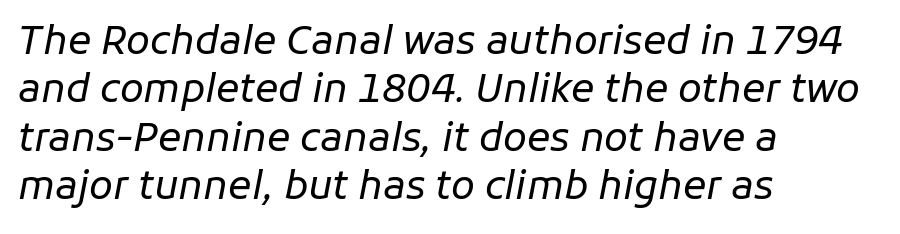
Stroke thickness stays within the range of a standard reading face or lighter. The line texture is even and compact thanks to regular tracking. Horizontally, the lines are justified to the leading edge only. It's the slanting kind of type.
